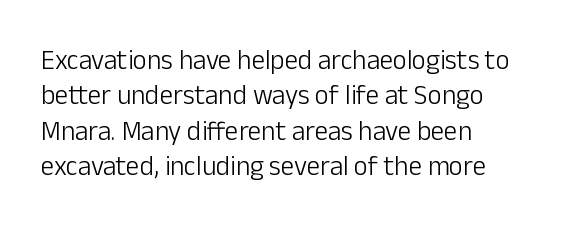
Line beginnings align vertically; line endings do not. The typography opts for an upright posture over an oblique one. Baseline-to-baseline distance is the conventional proportion of letter height. The characters are drawn with everyday or finer stroke widths. Here the glyphs are tracked normally, forming tight word shapes.
